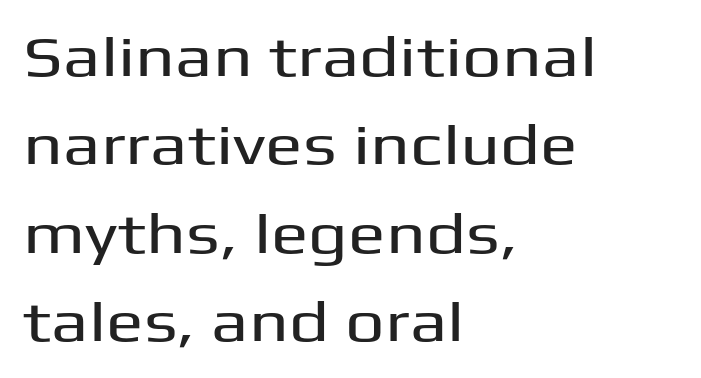
The image shows 56 px wide sans-serif type, upright; set left-aligned, normal line spacing (1.58x), normal letter spacing, not underlined; medium stroke contrast and a medium x-height.
